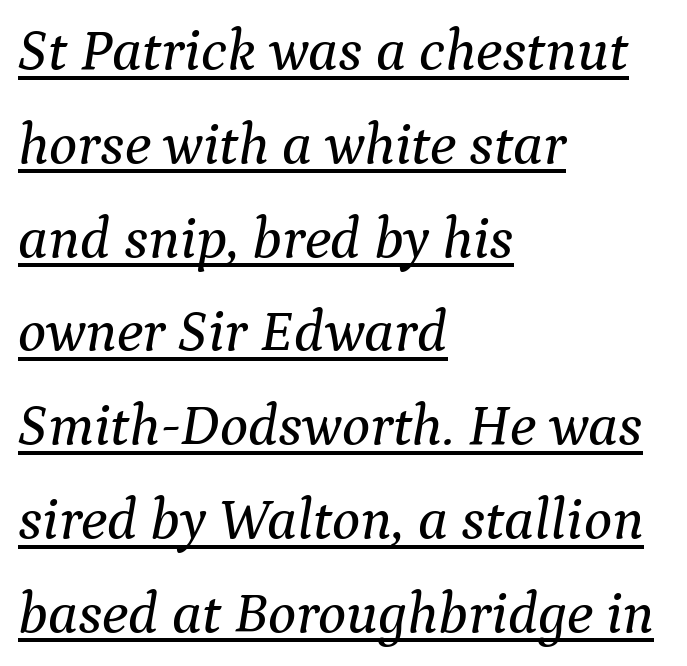
The image shows 59 px serif type, italic (leaning right); set left-aligned, normal line spacing (1.59x), normal letter spacing, underlined; medium stroke contrast and a medium x-height.
